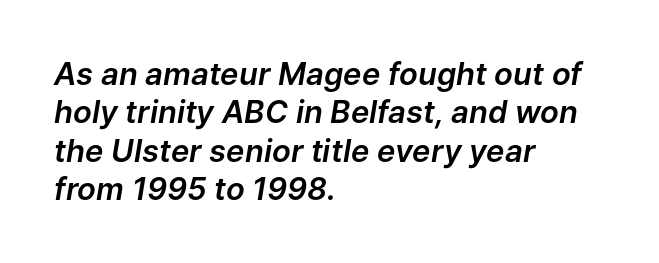
{"italic": "yes", "lean": "right", "slant_degrees": 9, "width": "normal", "stroke_contrast": "low", "x_height": "medium", "monospaced": "no", "underline": "no", "align": "left", "line_spacing_ratio": 1.24, "letter_spacing": "normal", "letter_spacing_em": 0.0, "glyph_px": 31}
